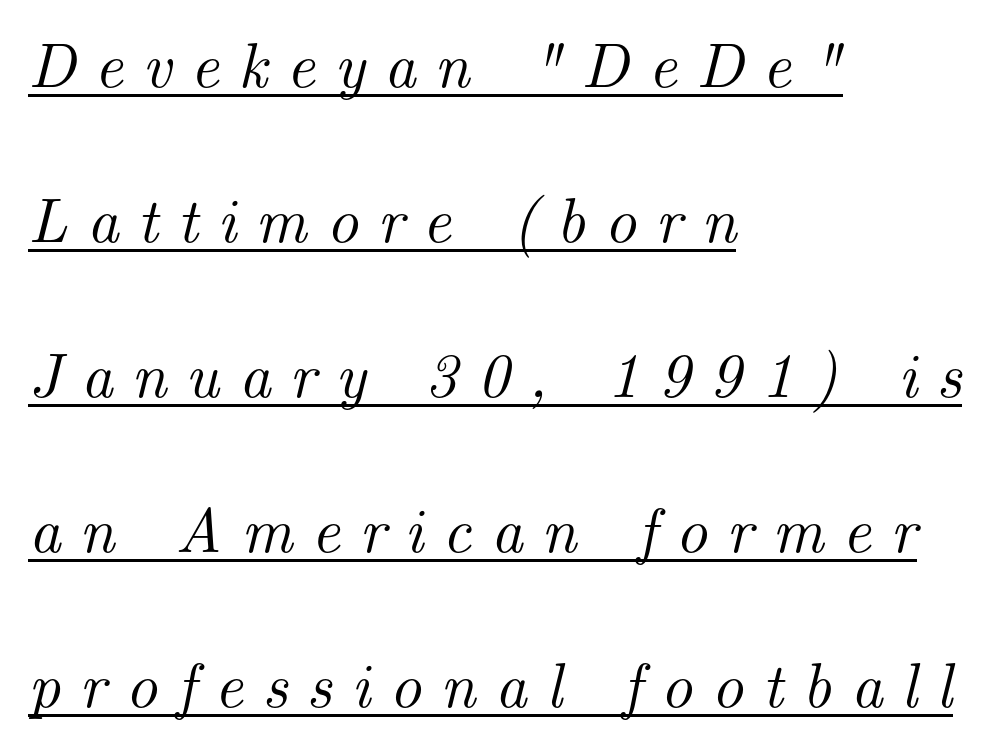
The characters display serif detailing at their extremities. Here the glyphs are tracked loosely, breaking word shapes into spaced letters. One-word summary of the alignment: left. Whoever set this chose breathing room over compactness in the vertical rhythm. Spacing verdict: proportional, widths tailored to each character.
